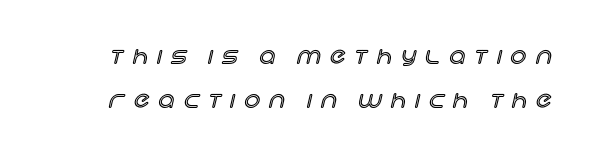
Q: Is the text italic (slanted)? A: Yes.
Q: Is the text underlined? A: No.
Q: Is the spacing between letters normal or unusually wide? A: Unusually wide.
Q: Is the spacing between lines tight, normal or loose? A: Loose.
